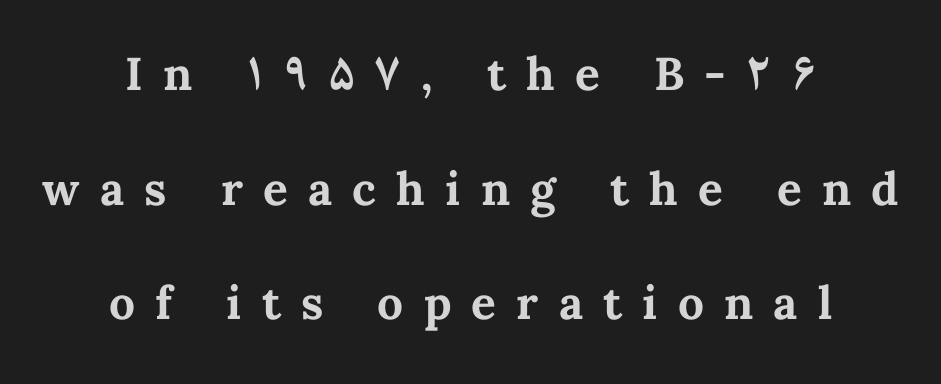
A typesetter would call this proportional, since set widths differ per character. In terms of leading, this rendering errs on the spacious side. A bare baseline throughout the passage. Letter spacing: wide. Do the letters lean? They stand straight.
